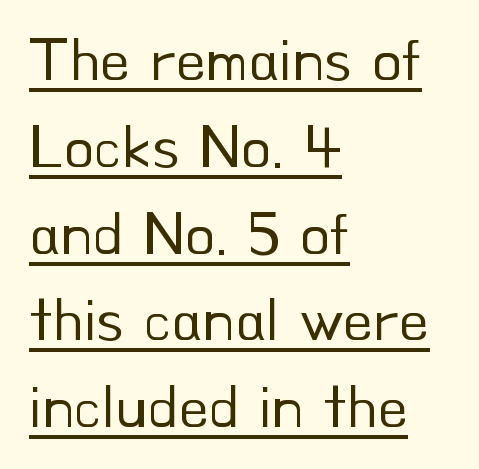
Q: Is the text bold? A: No.
Q: Is the text italic (slanted)? A: No, it is upright.
Q: Is the typeface a serif or a sans-serif typeface? A: Sans-serif.
Q: Is the text underlined? A: Yes.
Q: How is the paragraph aligned? A: Left-aligned.
Q: Is the spacing between letters normal or unusually wide? A: Normal.
Q: Is the spacing between lines tight, normal or loose? A: Normal.
Q: Width (condensed, normal, or wide)? A: Normal.
Q: Stroke contrast? A: Low.
Q: x-height? A: Small.
Q: Monospaced? A: No.
